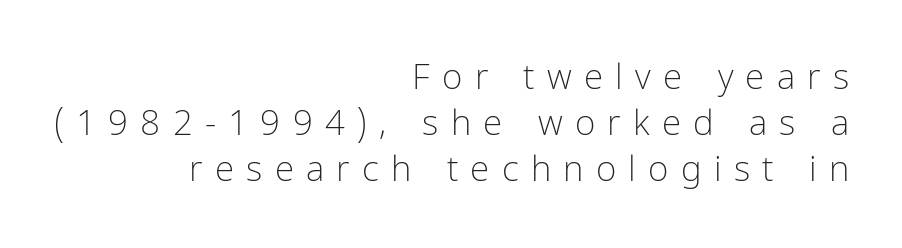
Caption: multi-line text, flush right, ragged left. The characters display no serif detailing; their extremities are plain. The rendering uses natural spacing where letterforms have individual widths. Baseline-to-baseline distance is the conventional proportion of letter height. Anything drawn beneath the words? Only blank space.
